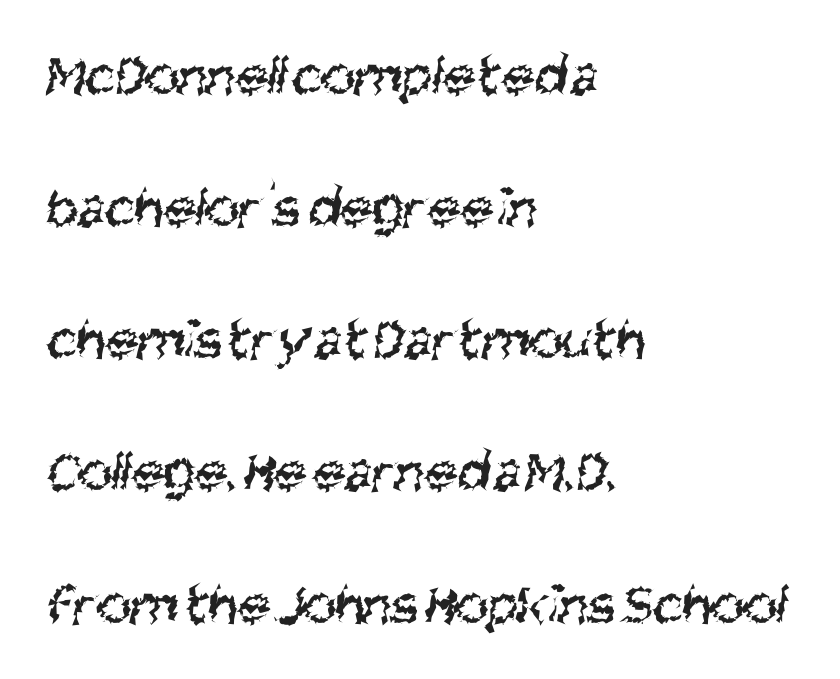
{"serif": "no", "bold": "no", "weight": "regular", "width": "condensed", "stroke_contrast": "medium", "x_height": "large", "monospaced": "no", "underline": "no", "align": "left", "line_spacing": "loose", "line_spacing_ratio": 2.24, "letter_spacing": "normal", "letter_spacing_em": 0.0, "glyph_px": 59}
